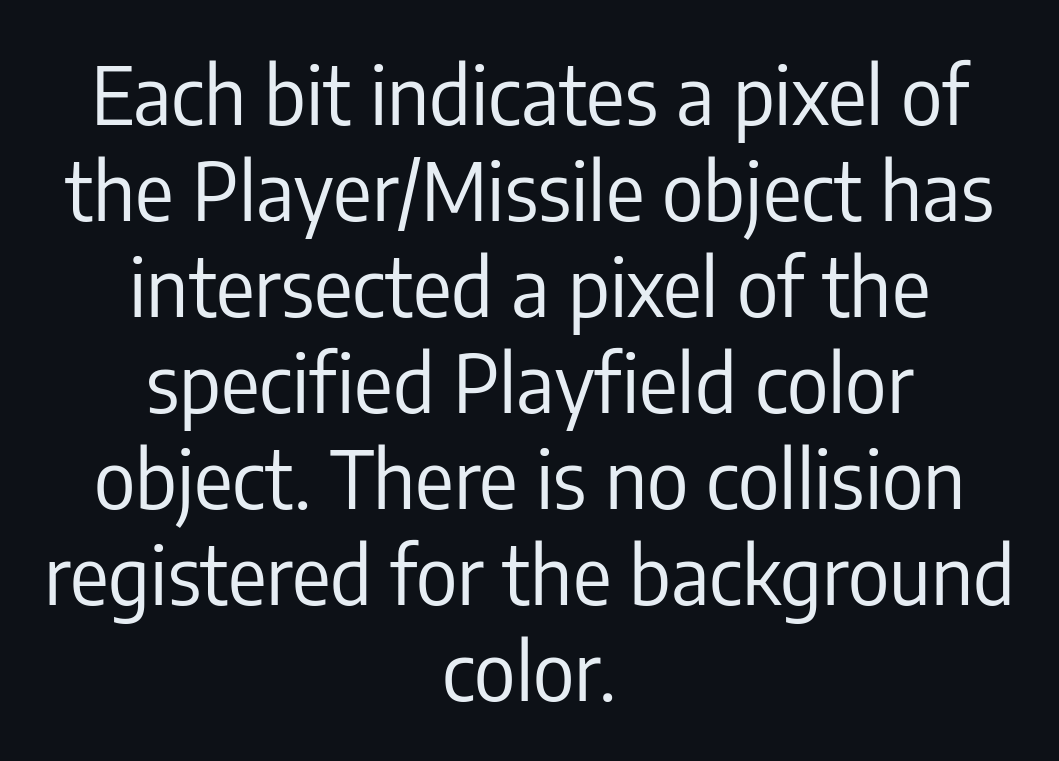
{"serif": "no", "italic": "no", "bold": "no", "weight": "regular", "width": "condensed", "stroke_contrast": "low", "x_height": "medium", "monospaced": "no", "underline": "no", "align": "center", "line_spacing_ratio": 1.2, "letter_spacing": "normal", "letter_spacing_em": 0.0, "glyph_px": 80}
